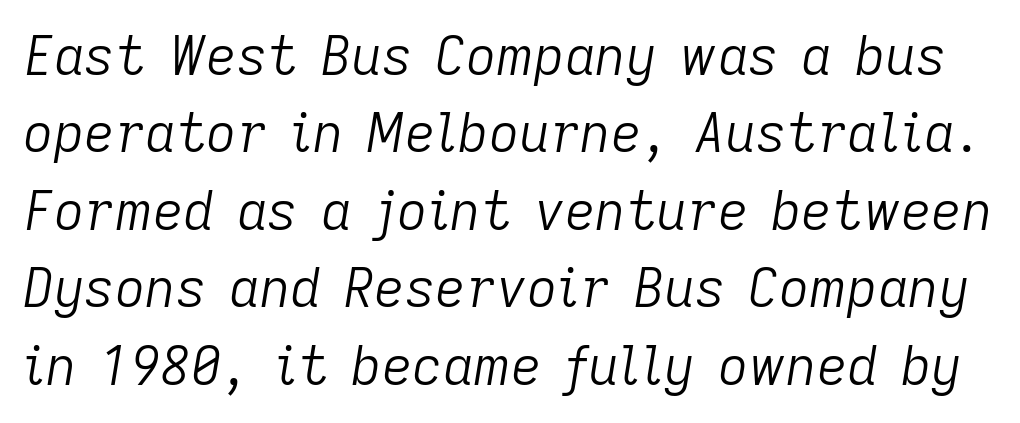
The image shows 53 px light type, italic (leaning right); set normal line spacing (1.46x), normal letter spacing, not underlined; low stroke contrast and a medium x-height.
